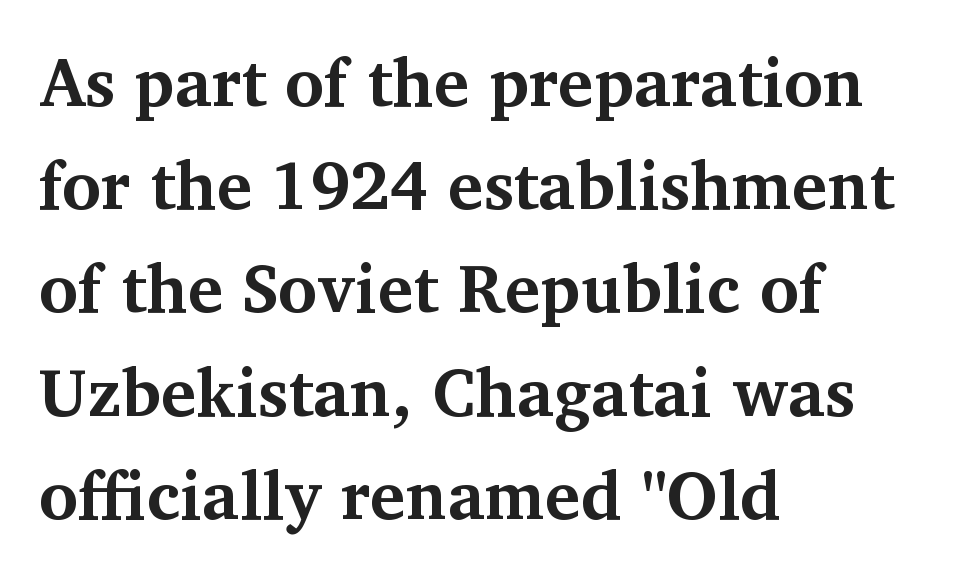
How heavy is the stroke? Heavy — this is a bold. Regular leading. The face used here is seriffed, in the tradition of book romans. This sample has the flowing, uneven cadence of proportional lettering.
